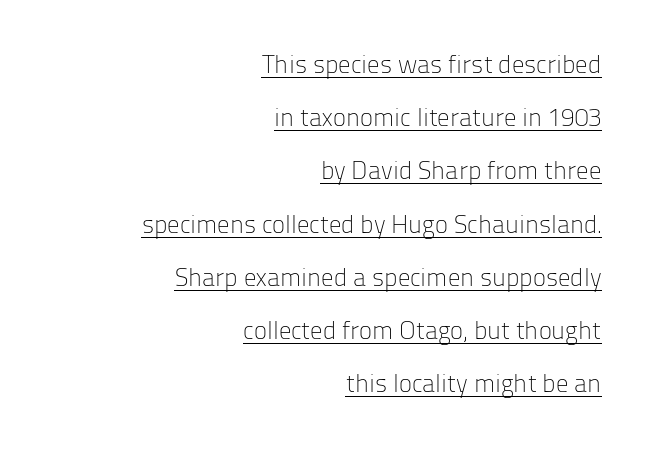
If you drew a line through each stem, it would be perfectly vertical. There is no visible air inserted between adjacent glyphs. Horizontally, the lines are justified to the trailing edge only. Notice how a bar underscores the lettering throughout.
